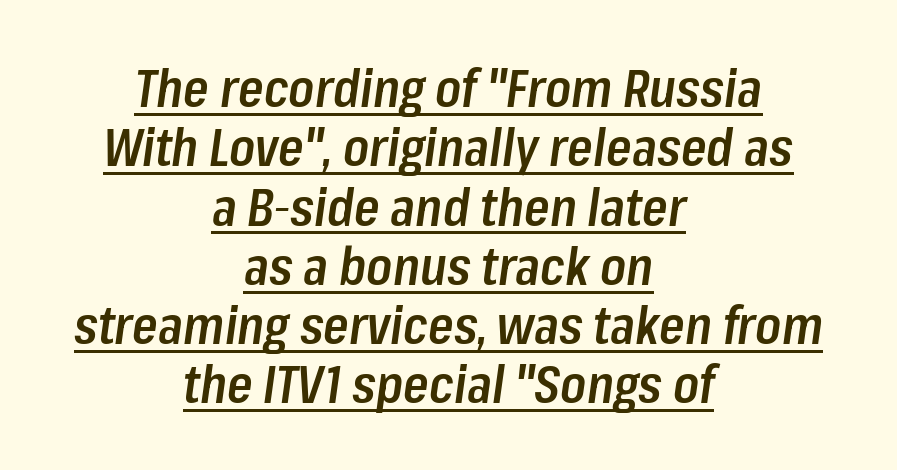
The image shows 52 px semibold, condensed type, italic (leaning right); set centered, tight line spacing (1.14x), normal letter spacing, underlined; low stroke contrast and a medium x-height.
